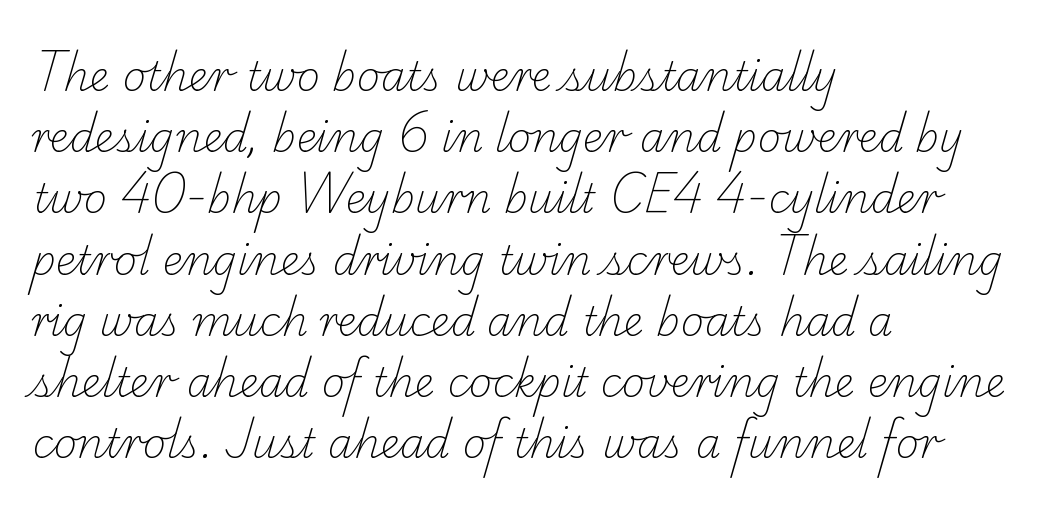
{"serif": "yes", "bold": "no", "weight": "light", "width": "normal", "stroke_contrast": "low", "x_height": "small", "monospaced": "no", "underline": "no", "align": "left", "line_spacing": "normal", "line_spacing_ratio": 1.53, "letter_spacing": "normal", "letter_spacing_em": 0.0, "glyph_px": 40}
